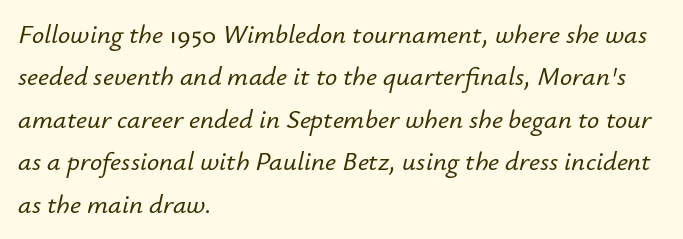
The image shows 27 px text type, italic (leaning right); set left-aligned, normal line spacing (1.57x), normal letter spacing, not underlined.
